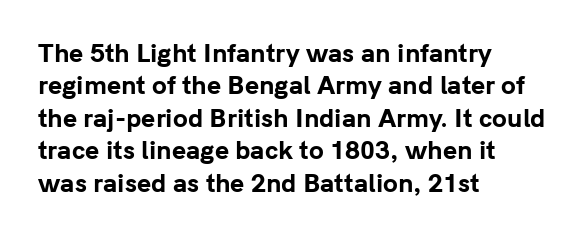
{"italic": "no", "bold": "yes", "underline": "no", "align": "left", "line_spacing": "normal", "line_spacing_ratio": 1.35, "letter_spacing": "normal", "letter_spacing_em": 0.0, "glyph_px": 24}
